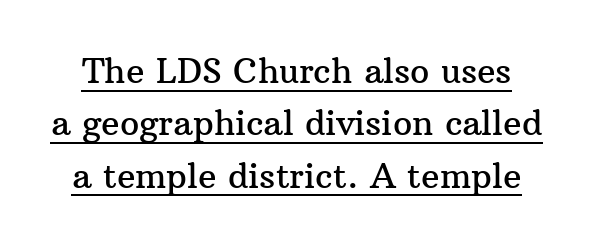
Q: Is the text italic (slanted)? A: No, it is upright.
Q: Is the typeface a serif or a sans-serif typeface? A: Serif.
Q: Is the text underlined? A: Yes.
Q: Is the spacing between letters normal or unusually wide? A: Normal.
Q: Is the spacing between lines tight, normal or loose? A: Normal.
Q: Width (condensed, normal, or wide)? A: Normal.
Q: Stroke contrast? A: Medium.
Q: x-height? A: Medium.
Q: Monospaced? A: No.
